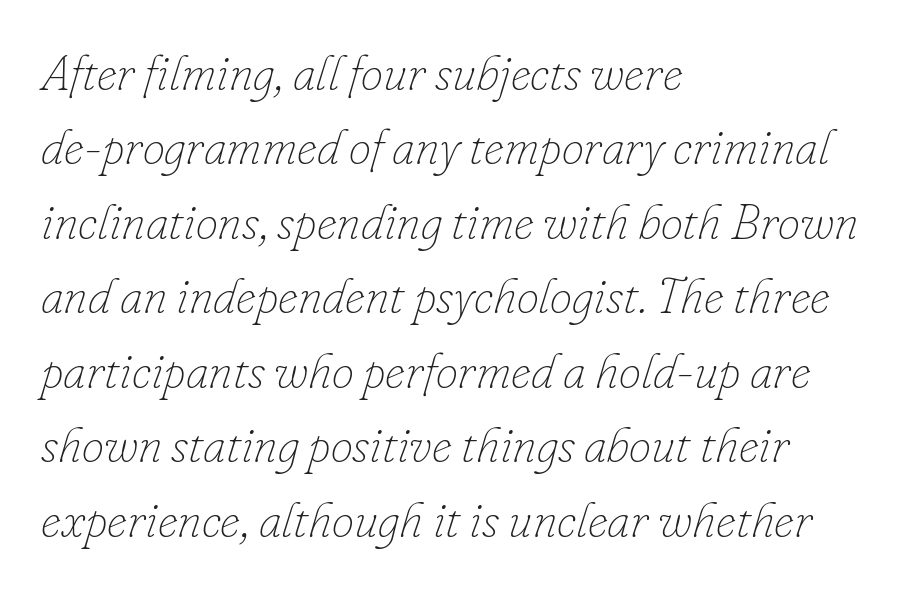
The image shows 50 px thin type, italic (leaning right); set left-aligned, normal line spacing (1.49x), normal letter spacing, not underlined; low stroke contrast and a small x-height.
